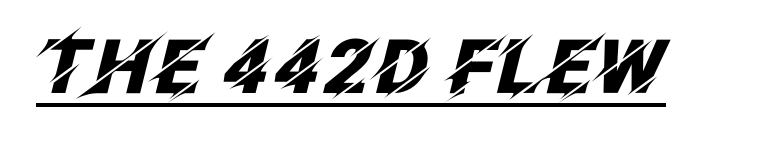
{"italic": "yes", "lean": "right", "slant_degrees": 12, "bold": "yes", "weight": "heavy", "width": "normal", "stroke_contrast": "low", "x_height": "large", "monospaced": "no", "underline": "yes", "letter_spacing": "normal", "letter_spacing_em": 0.0, "glyph_px": 75}
